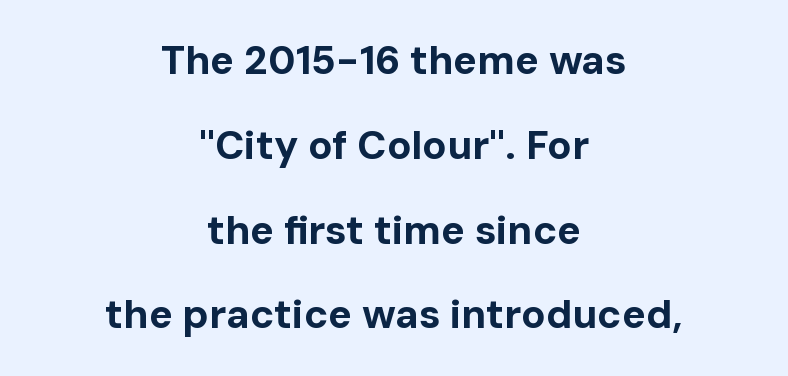
Q: Is the text bold? A: Yes.
Q: Is the text italic (slanted)? A: No, it is upright.
Q: Is the typeface a serif or a sans-serif typeface? A: Sans-serif.
Q: Is the text underlined? A: No.
Q: How is the paragraph aligned? A: Centered.
Q: Is the spacing between letters normal or unusually wide? A: Normal.
Q: Is the spacing between lines tight, normal or loose? A: Loose.
Q: Width (condensed, normal, or wide)? A: Normal.
Q: Stroke contrast? A: Low.
Q: x-height? A: Medium.
Q: Monospaced? A: No.
